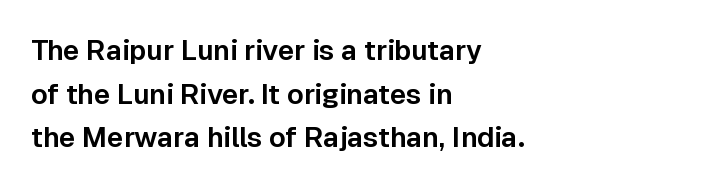
Q: Is the text italic (slanted)? A: No, it is upright.
Q: Is the typeface a serif or a sans-serif typeface? A: Sans-serif.
Q: Is the text underlined? A: No.
Q: How is the paragraph aligned? A: Left-aligned.
Q: Is the spacing between letters normal or unusually wide? A: Normal.
Q: Is the spacing between lines tight, normal or loose? A: Normal.
Q: Width (condensed, normal, or wide)? A: Normal.
Q: Stroke contrast? A: Low.
Q: x-height? A: Medium.
Q: Monospaced? A: No.
